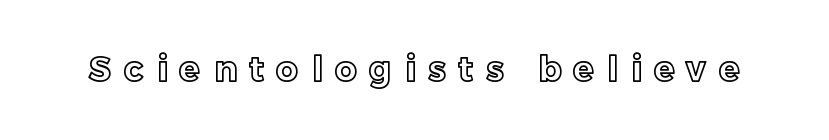
The image shows 34 px text type, upright; set unusually wide letter spacing (+0.38 em), not underlined; a medium x-height.
